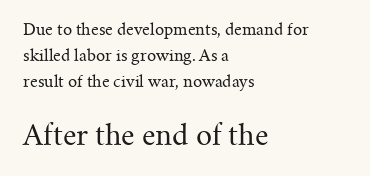
The image shows 28 px regular-weight serif type, upright; set left-aligned, normal line spacing (1.63x), normal letter spacing, not underlined; the second (bottom) block is 1.75x larger; medium stroke contrast and a small x-height.
